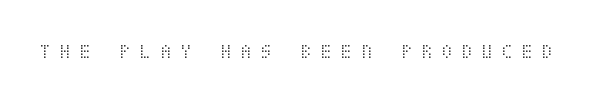
Do the letters lean? They stand straight. The type is letterspaced generously, with wide tracking. This rendering features lettering with no underline. Compared with a typical body face, this is equally light or lighter still.
